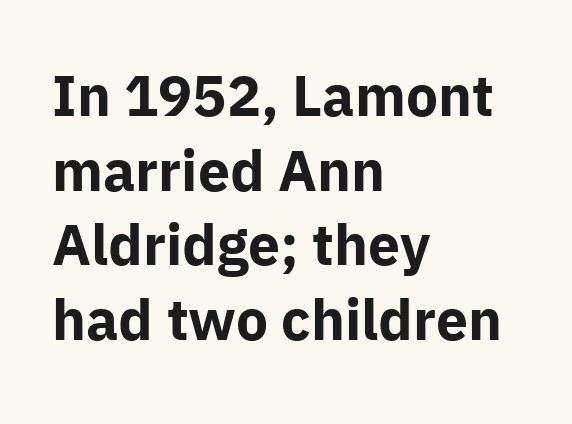
The image shows 57 px bold sans-serif type, upright; set left-aligned, normal line spacing (1.31x), normal letter spacing, not underlined; low stroke contrast and a medium x-height.
